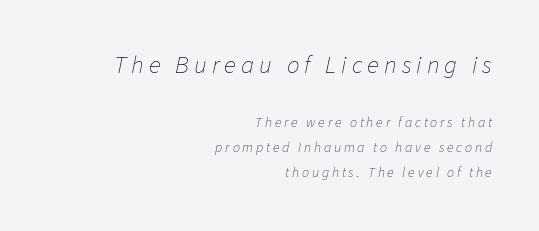
The letters are slanted; this is an italic face. This rendering widens character spacing well past its baseline value. In CSS terms this would be text-align: right. A quiet, ordinary-to-light weight characterises the typeface. Honestly, there is no underline to notice here at all.
